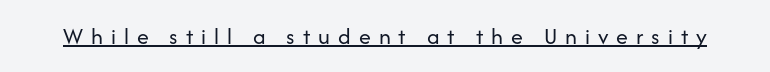
Beneath each row of characters lies a ruled line. The typesetting does not lean heavy: it is not bold. The specimen reads as upright at a glance. How are the letters spaced? Widely, with obvious added tracking.
